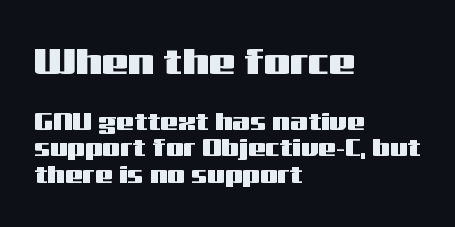
Q: Is the text italic (slanted)? A: No, it is upright.
Q: Is the typeface a serif or a sans-serif typeface? A: Sans-serif.
Q: Is the text underlined? A: No.
Q: How is the paragraph aligned? A: Left-aligned.
Q: Is the spacing between letters normal or unusually wide? A: Normal.
Q: Is the spacing between lines tight, normal or loose? A: Tight.
Q: Which block of text is set in a larger size, the first (top) or the second (bottom)? A: The first (top) one.
Q: Width (condensed, normal, or wide)? A: Wide.
Q: Stroke contrast? A: Medium.
Q: x-height? A: Medium.
Q: Monospaced? A: No.
